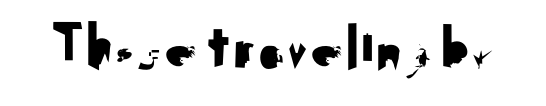
The image shows 65 px sans-serif type, upright; set normal letter spacing, not underlined; medium stroke contrast and a small x-height.
